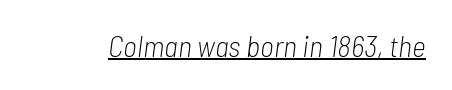
The image shows 30 px light, condensed type, italic (leaning right); set normal letter spacing, underlined; low stroke contrast and a medium x-height.
